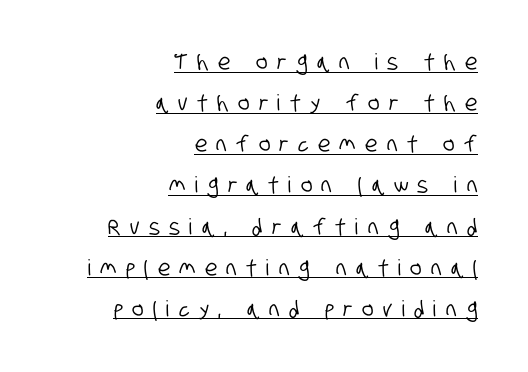
Q: Is the text underlined? A: Yes.
Q: How is the paragraph aligned? A: Right-aligned.
Q: Is the spacing between letters normal or unusually wide? A: Unusually wide.
